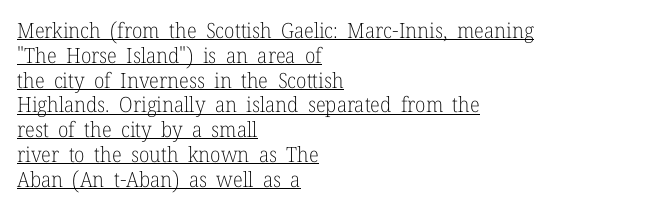
The image shows 21 px text type, upright; set left-aligned, line spacing 1.18x, normal letter spacing, underlined.
